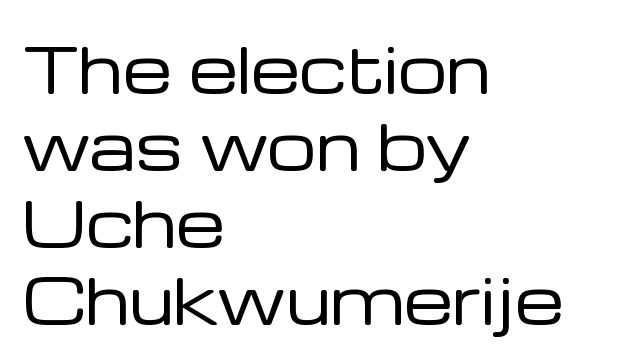
{"serif": "no", "italic": "no", "bold": "no", "weight": "regular", "width": "normal", "stroke_contrast": "low", "x_height": "medium", "monospaced": "no", "underline": "no", "align": "left", "line_spacing_ratio": 1.24, "letter_spacing": "normal", "letter_spacing_em": 0.0, "glyph_px": 62}
